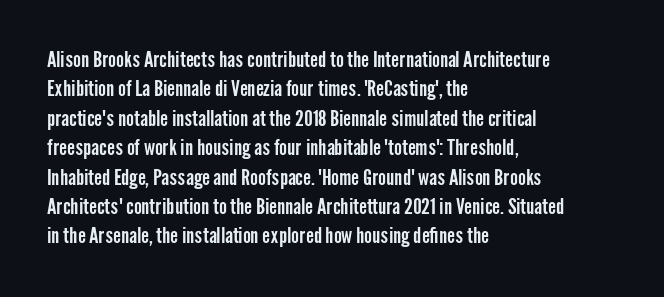
Q: Is the text italic (slanted)? A: No, it is upright.
Q: Is the text underlined? A: No.
Q: How is the paragraph aligned? A: Left-aligned.
Q: Is the spacing between letters normal or unusually wide? A: Normal.
Q: Is the spacing between lines tight, normal or loose? A: Normal.
